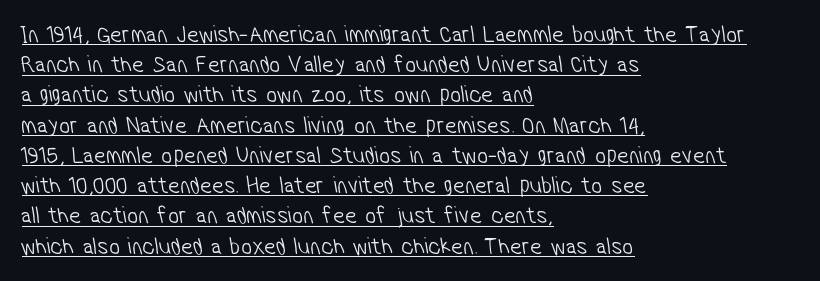
The image shows 24 px text type; set left-aligned, normal line spacing (1.26x), normal letter spacing, underlined.
